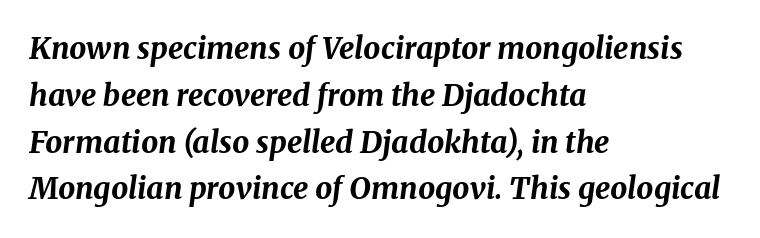
Is the letter spacing exaggerated? No — it looks like the ordinary default. The paragraph shown leans on its left margin. Looks like regular typesetting: each glyph gets only the width it needs. Looking at the ascenders, they clearly lean.
